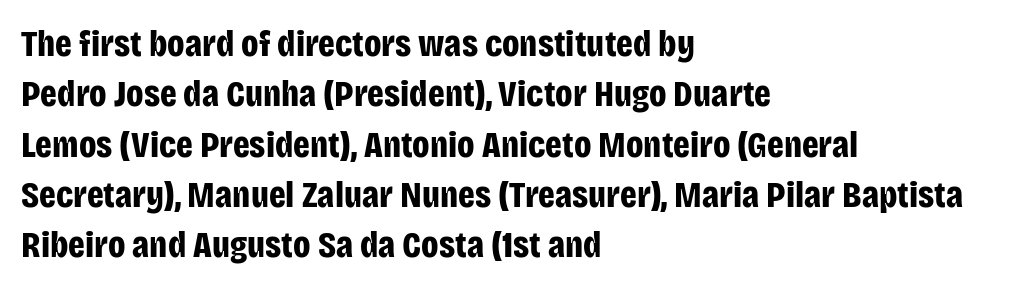
This is roman type, the default non-slanted kind. Leading: standard. Character widths vary here, with narrow letters taking less room than wide ones. The strip under each line holds only bare page. The characters look thick and weighty, a clear bold.
